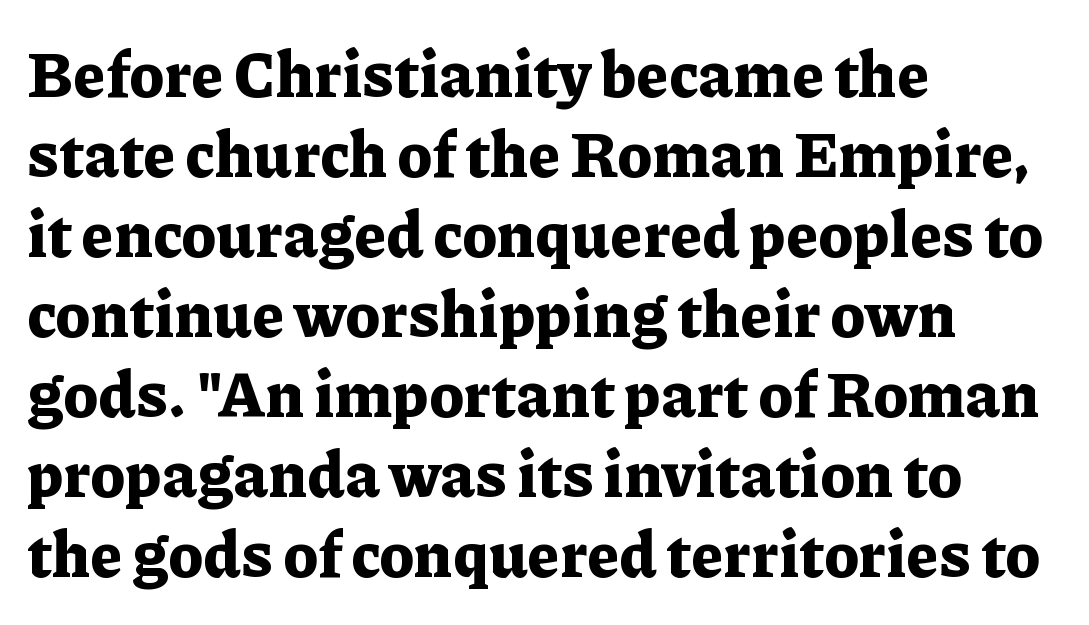
Q: Is the text bold? A: Yes.
Q: Is the text italic (slanted)? A: No, it is upright.
Q: Is the typeface a serif or a sans-serif typeface? A: Serif.
Q: Is the text underlined? A: No.
Q: How is the paragraph aligned? A: Left-aligned.
Q: Is the spacing between letters normal or unusually wide? A: Normal.
Q: Is the spacing between lines tight, normal or loose? A: Normal.
Q: Width (condensed, normal, or wide)? A: Normal.
Q: Stroke contrast? A: Low.
Q: x-height? A: Medium.
Q: Monospaced? A: No.
